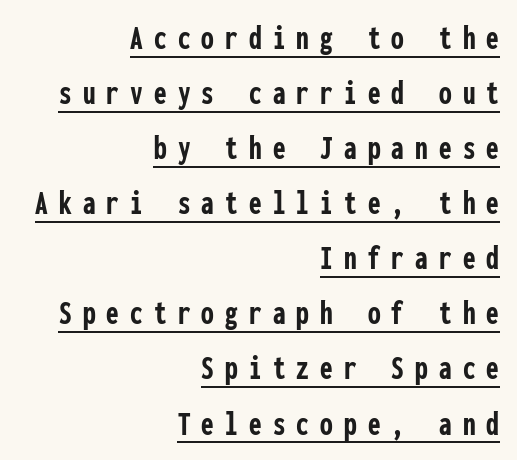
Q: Is the text bold? A: Yes.
Q: Is the text italic (slanted)? A: No, it is upright.
Q: Is the typeface a serif or a sans-serif typeface? A: Sans-serif.
Q: Is the text underlined? A: Yes.
Q: How is the paragraph aligned? A: Right-aligned.
Q: Is the spacing between letters normal or unusually wide? A: Unusually wide.
Q: Is the spacing between lines tight, normal or loose? A: Normal.
Q: Width (condensed, normal, or wide)? A: Condensed.
Q: Stroke contrast? A: Low.
Q: x-height? A: Medium.
Q: Monospaced? A: Yes.
